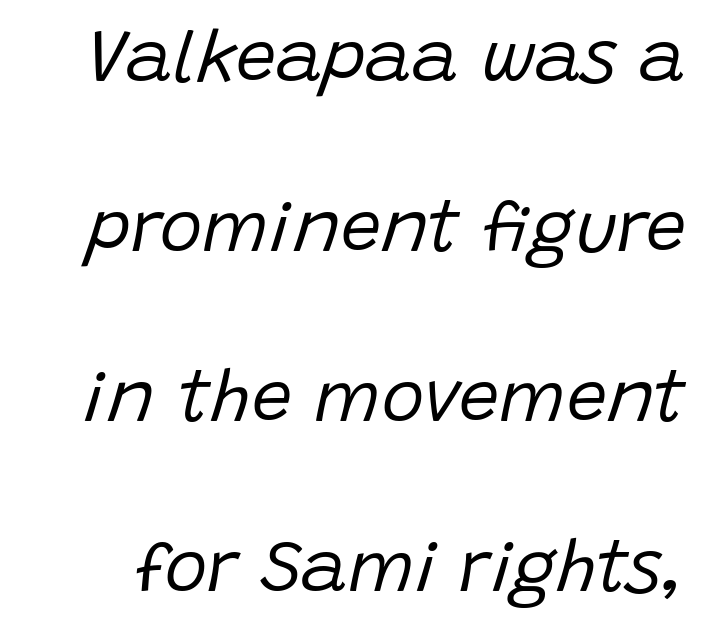
Q: Is the text bold? A: No.
Q: Is the text italic (slanted)? A: Yes, it leans right by about 15 degrees.
Q: Is the text underlined? A: No.
Q: Is the spacing between letters normal or unusually wide? A: Normal.
Q: Is the spacing between lines tight, normal or loose? A: Loose.
Q: Width (condensed, normal, or wide)? A: Normal.
Q: Stroke contrast? A: Low.
Q: x-height? A: Large.
Q: Monospaced? A: No.
